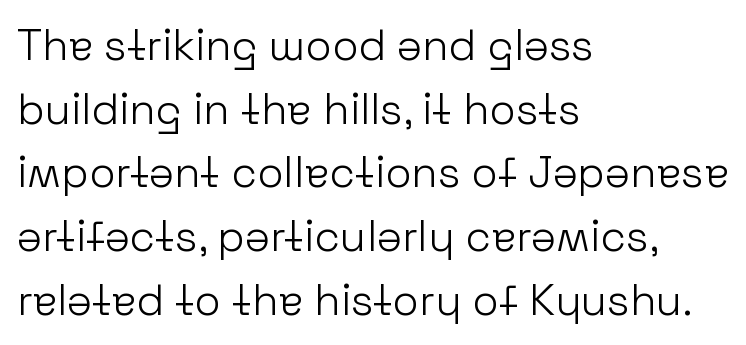
Q: Is the text bold? A: No.
Q: Is the text italic (slanted)? A: No, it is upright.
Q: Is the typeface a serif or a sans-serif typeface? A: Sans-serif.
Q: Is the text underlined? A: No.
Q: How is the paragraph aligned? A: Left-aligned.
Q: Is the spacing between letters normal or unusually wide? A: Normal.
Q: Is the spacing between lines tight, normal or loose? A: Normal.
Q: Width (condensed, normal, or wide)? A: Normal.
Q: Stroke contrast? A: Low.
Q: x-height? A: Medium.
Q: Monospaced? A: No.
